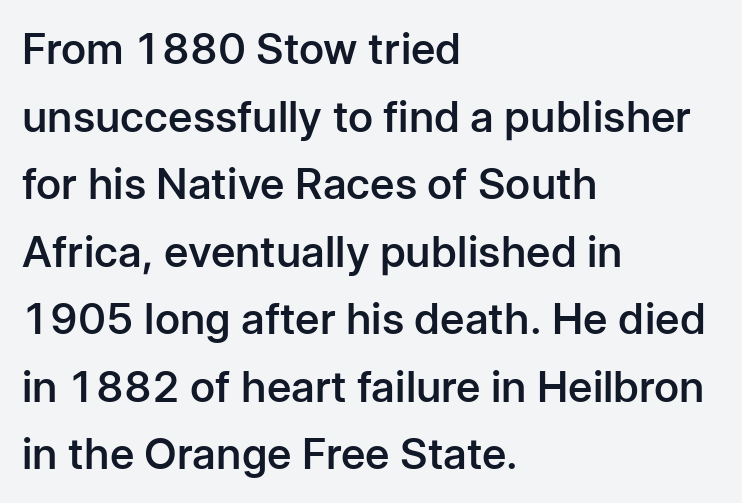
{"serif": "no", "italic": "no", "bold": "semi", "weight": "semibold", "width": "normal", "stroke_contrast": "low", "x_height": "medium", "monospaced": "no", "underline": "no", "align": "left", "line_spacing": "normal", "line_spacing_ratio": 1.57, "letter_spacing": "normal", "letter_spacing_em": 0.0, "glyph_px": 43}
